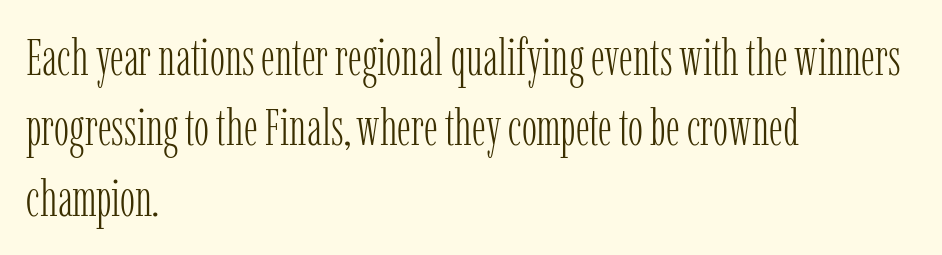
Does extra space separate the letters? No, they use regular spacing. Rule under the text: the space is simply empty. The text was rendered using a seriffed face with decorative stroke endings. Each letter keeps its own natural width here, so spacing adapts to shape. Stroke thickness stays within the range of a standard reading face or lighter. Notice how descenders clear the ascenders below comfortably — that's standard leading.
